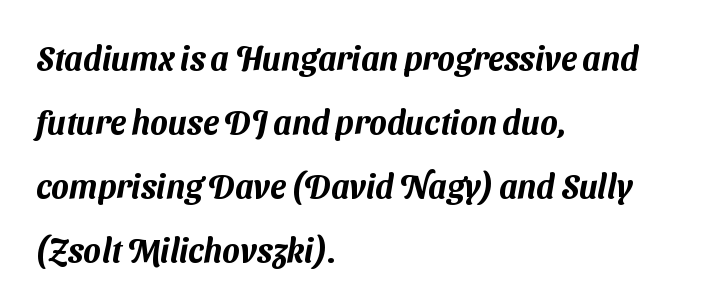
Q: Is the typeface a serif or a sans-serif typeface? A: Sans-serif.
Q: Is the text underlined? A: No.
Q: How is the paragraph aligned? A: Left-aligned.
Q: Is the spacing between letters normal or unusually wide? A: Normal.
Q: Is the spacing between lines tight, normal or loose? A: Loose.
Q: Width (condensed, normal, or wide)? A: Normal.
Q: Stroke contrast? A: Medium.
Q: x-height? A: Medium.
Q: Monospaced? A: No.
